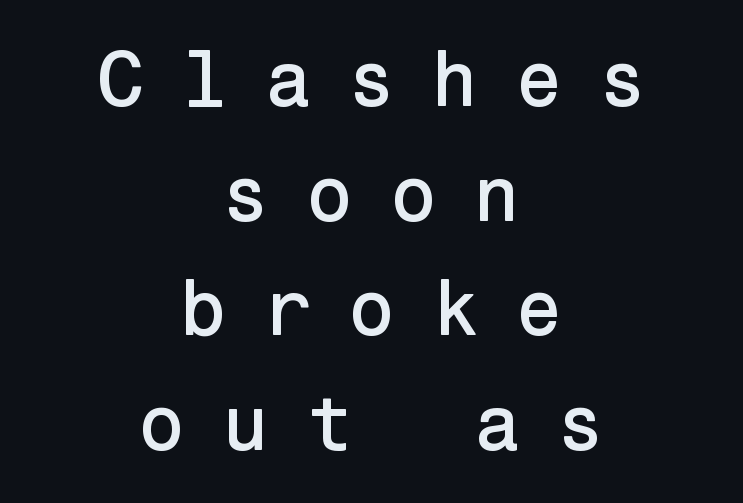
{"serif": "no", "italic": "no", "width": "normal", "stroke_contrast": "low", "x_height": "medium", "underline": "no", "align": "center", "line_spacing": "normal", "line_spacing_ratio": 1.49, "letter_spacing": "wide", "letter_spacing_em": 0.47, "glyph_px": 77}
